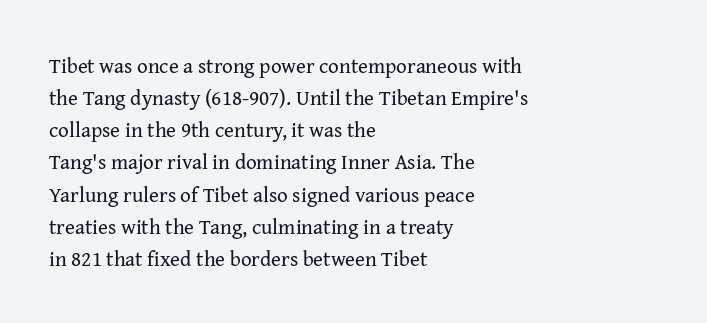
The image shows 21 px text type, upright; set left-aligned, normal line spacing (1.53x), normal letter spacing, not underlined.
